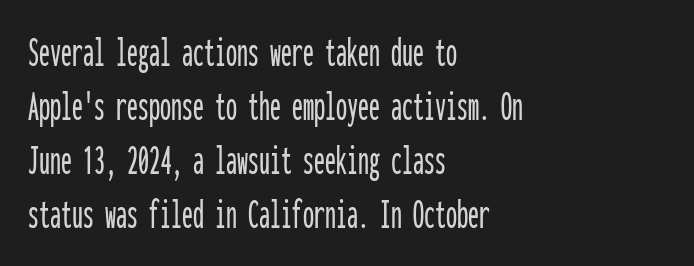
{"serif": "no", "italic": "no", "width": "condensed", "stroke_contrast": "low", "x_height": "medium", "monospaced": "yes", "underline": "no", "align": "left", "line_spacing_ratio": 1.23, "letter_spacing": "normal", "letter_spacing_em": 0.0, "glyph_px": 44}
